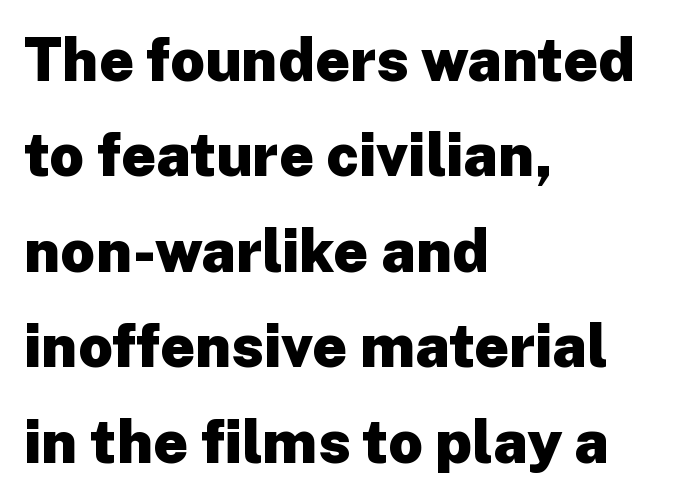
The image shows 60 px heavy sans-serif type, upright; set left-aligned, normal line spacing (1.59x), normal letter spacing, not underlined; low stroke contrast and a medium x-height.
